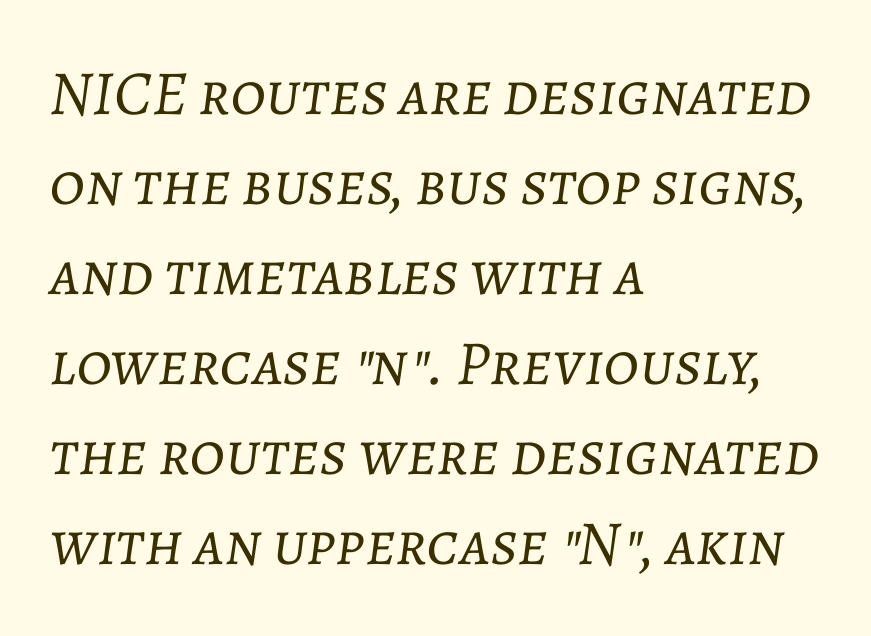
Q: Is the text bold? A: No.
Q: Is the text italic (slanted)? A: Yes, it leans right by about 7 degrees.
Q: Is the text underlined? A: No.
Q: How is the paragraph aligned? A: Left-aligned.
Q: Is the spacing between letters normal or unusually wide? A: Normal.
Q: Is the spacing between lines tight, normal or loose? A: Normal.
Q: Width (condensed, normal, or wide)? A: Normal.
Q: Stroke contrast? A: Low.
Q: x-height? A: Medium.
Q: Monospaced? A: No.
